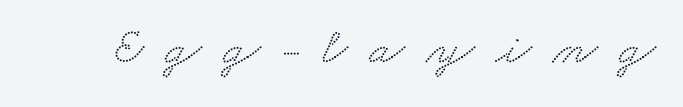
Q: Is the typeface a serif or a sans-serif typeface? A: Serif.
Q: Is the text underlined? A: No.
Q: Is the spacing between letters normal or unusually wide? A: Unusually wide.
Q: Width (condensed, normal, or wide)? A: Wide.
Q: Stroke contrast? A: Medium.
Q: x-height? A: Small.
Q: Monospaced? A: No.
